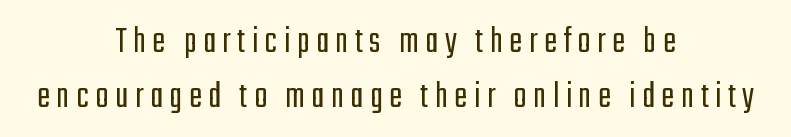
{"serif": "no", "italic": "no", "bold": "no", "weight": "light", "width": "condensed", "stroke_contrast": "low", "x_height": "medium", "monospaced": "no", "underline": "no", "align": "center", "line_spacing": "normal", "line_spacing_ratio": 1.41, "glyph_px": 39}
